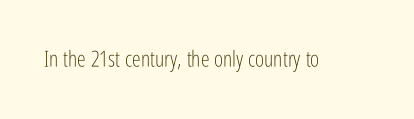
Q: Is the text bold? A: No.
Q: Is the text italic (slanted)? A: No, it is upright.
Q: Is the text underlined? A: No.
Q: Is the spacing between letters normal or unusually wide? A: Normal.
